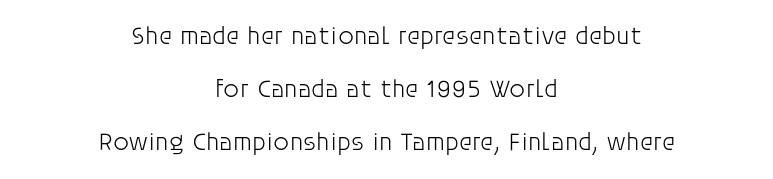
The weight tops out at a normal text grade. Every row of glyphs is offset so its center matches the block's center. If you measured baseline to baseline, you'd find a long distance. These lines were composed using upright roman letters.
